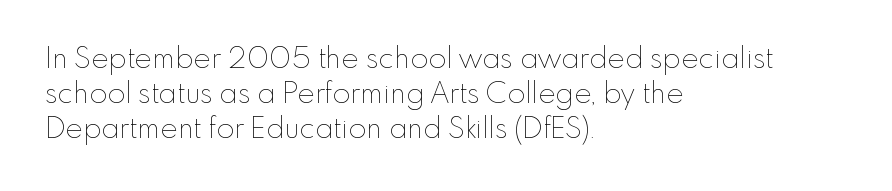
{"italic": "no", "bold": "no", "weight": "thin", "width": "normal", "stroke_contrast": "low", "x_height": "small", "monospaced": "no", "underline": "no", "align": "left", "line_spacing_ratio": 1.21, "letter_spacing": "normal", "letter_spacing_em": 0.0, "glyph_px": 29}
